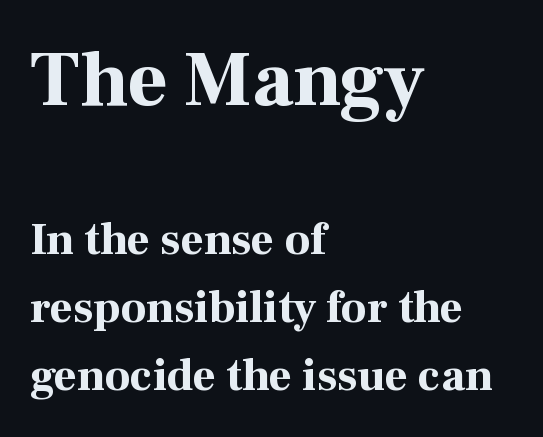
Q: Is the text bold? A: Yes.
Q: Is the text italic (slanted)? A: No, it is upright.
Q: Is the typeface a serif or a sans-serif typeface? A: Serif.
Q: Is the text underlined? A: No.
Q: How is the paragraph aligned? A: Left-aligned.
Q: Is the spacing between letters normal or unusually wide? A: Normal.
Q: Is the spacing between lines tight, normal or loose? A: Normal.
Q: Which block of text is set in a larger size, the first (top) or the second (bottom)? A: The first (top) one.
Q: Width (condensed, normal, or wide)? A: Normal.
Q: Stroke contrast? A: High.
Q: x-height? A: Medium.
Q: Monospaced? A: No.
